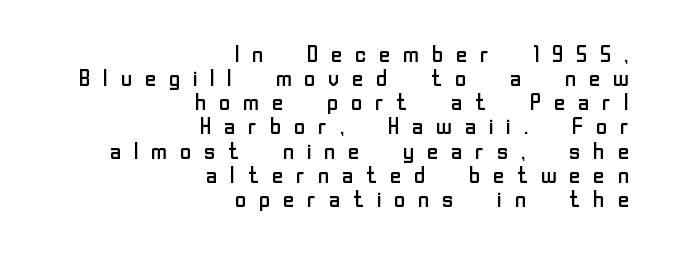
Q: Is the text bold? A: No.
Q: Is the text italic (slanted)? A: No, it is upright.
Q: Is the text underlined? A: No.
Q: How is the paragraph aligned? A: Right-aligned.
Q: Is the spacing between letters normal or unusually wide? A: Unusually wide.
Q: Is the spacing between lines tight, normal or loose? A: Tight.
